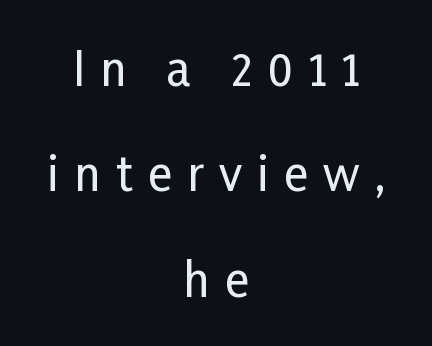
The image shows 46 px condensed sans-serif type, upright; set centered, loose line spacing (2.29x), unusually wide letter spacing (+0.33 em), not underlined; low stroke contrast and a medium x-height.
